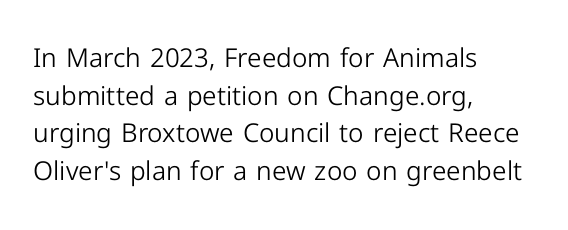
This sample is left-justified, so line endings fall wherever the words run out. Short note: letters normally spaced. These lines were composed using upright roman letters. Nothing heavy about these letters — not bold at all. The glyphs are unaccompanied by any horizontal stroke below them. Quick note: interline space is typical.
